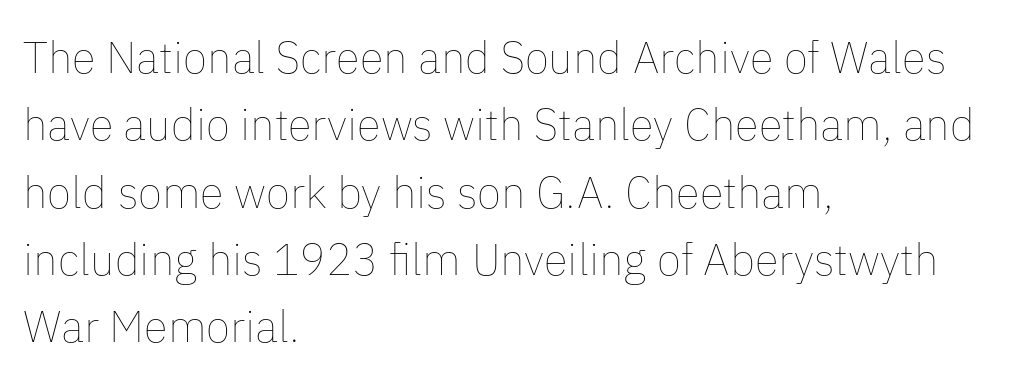
{"italic": "no", "bold": "no", "weight": "thin", "width": "normal", "stroke_contrast": "low", "x_height": "medium", "monospaced": "no", "underline": "no", "align": "left", "line_spacing": "normal", "line_spacing_ratio": 1.53, "letter_spacing": "normal", "letter_spacing_em": 0.0, "glyph_px": 44}
